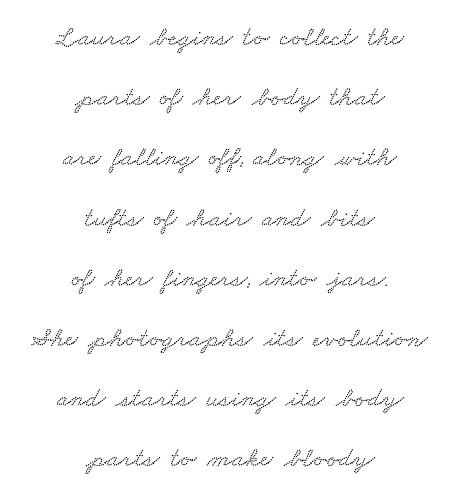
The image shows 27 px text type; set centered, loose line spacing (2.23x), normal letter spacing, not underlined.
